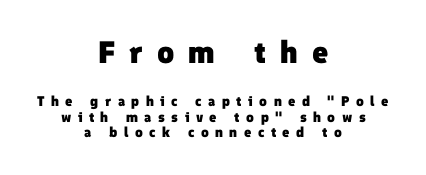
A typesetter would call this proportional, since set widths differ per character. Stroke thickness is high; the sample reads as a true bold. Nope, no serifs anywhere on these letters. Character size in the leading block exceeds that of the trailing block.
